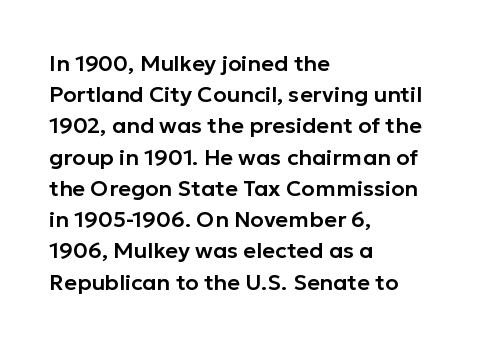
{"italic": "no", "underline": "no", "align": "left", "line_spacing": "normal", "line_spacing_ratio": 1.42, "letter_spacing": "normal", "letter_spacing_em": 0.0, "glyph_px": 22}
